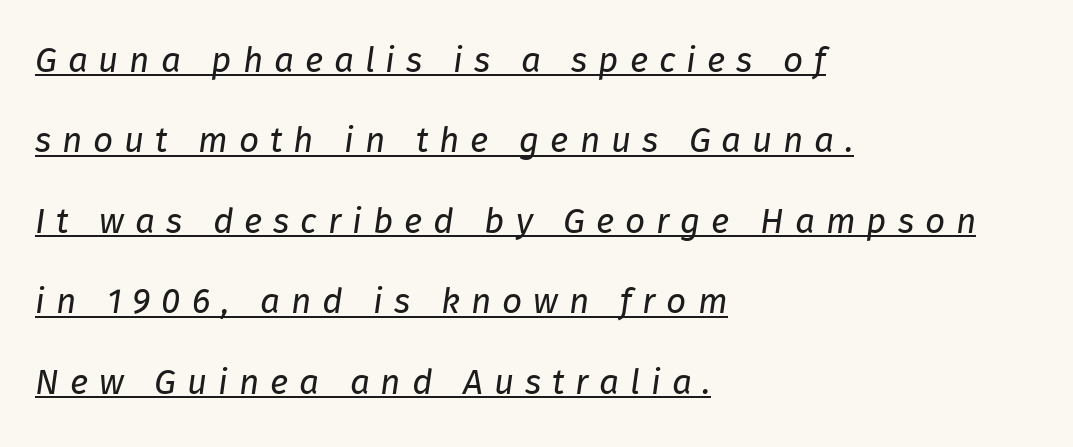
{"italic": "yes", "lean": "right", "slant_degrees": 8, "bold": "no", "weight": "regular", "width": "normal", "stroke_contrast": "low", "x_height": "medium", "monospaced": "no", "underline": "yes", "align": "left", "line_spacing": "loose", "line_spacing_ratio": 2.3, "letter_spacing": "wide", "letter_spacing_em": 0.31, "glyph_px": 35}
